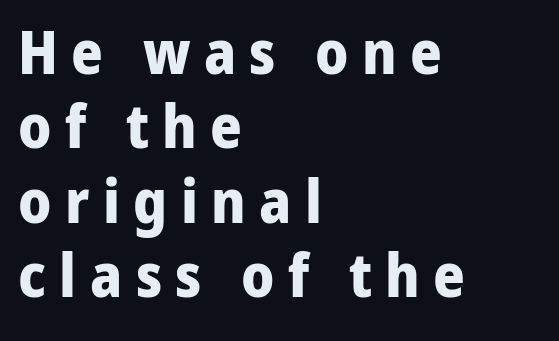
Q: Is the text bold? A: Yes.
Q: Is the text italic (slanted)? A: No, it is upright.
Q: Is the typeface a serif or a sans-serif typeface? A: Sans-serif.
Q: Is the text underlined? A: No.
Q: How is the paragraph aligned? A: Left-aligned.
Q: Is the spacing between letters normal or unusually wide? A: Unusually wide.
Q: Width (condensed, normal, or wide)? A: Normal.
Q: Stroke contrast? A: Low.
Q: x-height? A: Medium.
Q: Monospaced? A: No.
